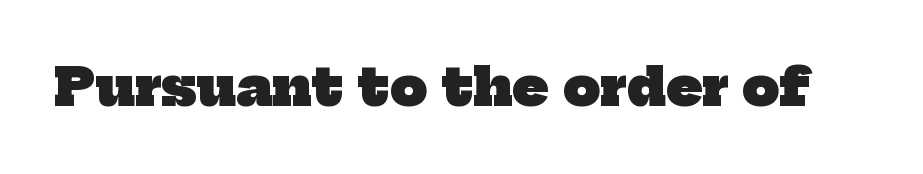
Q: Is the text bold? A: Yes.
Q: Is the typeface a serif or a sans-serif typeface? A: Serif.
Q: Is the text underlined? A: No.
Q: Is the spacing between letters normal or unusually wide? A: Normal.
Q: Width (condensed, normal, or wide)? A: Normal.
Q: Stroke contrast? A: Low.
Q: x-height? A: Medium.
Q: Monospaced? A: No.
